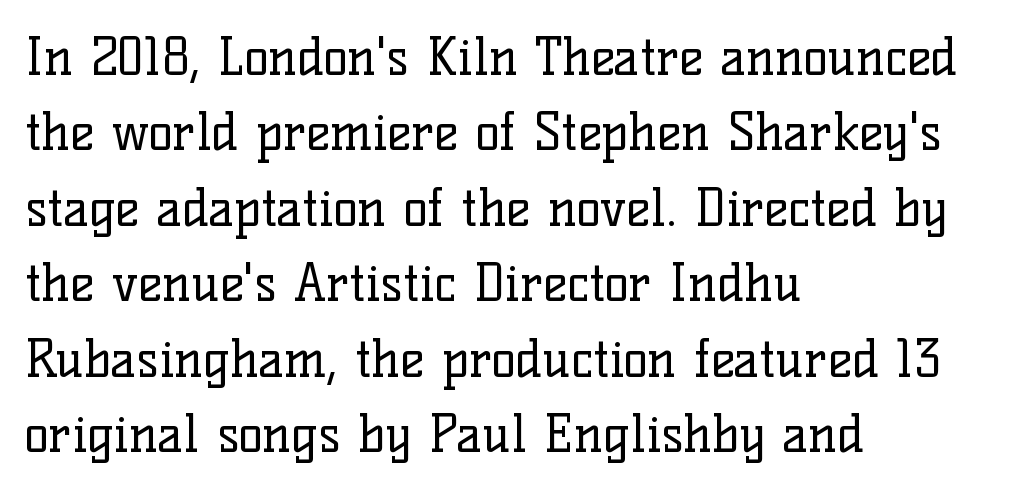
The image shows 51 px regular-weight serif type, upright; set left-aligned, normal line spacing (1.48x), normal letter spacing, not underlined; low stroke contrast and a medium x-height.
